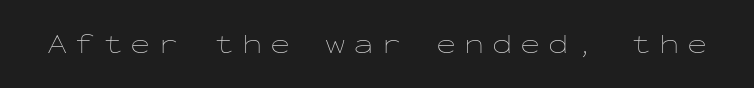
Q: Is the text bold? A: No.
Q: Is the text italic (slanted)? A: No, it is upright.
Q: Is the text underlined? A: No.
Q: Is the spacing between letters normal or unusually wide? A: Unusually wide.
